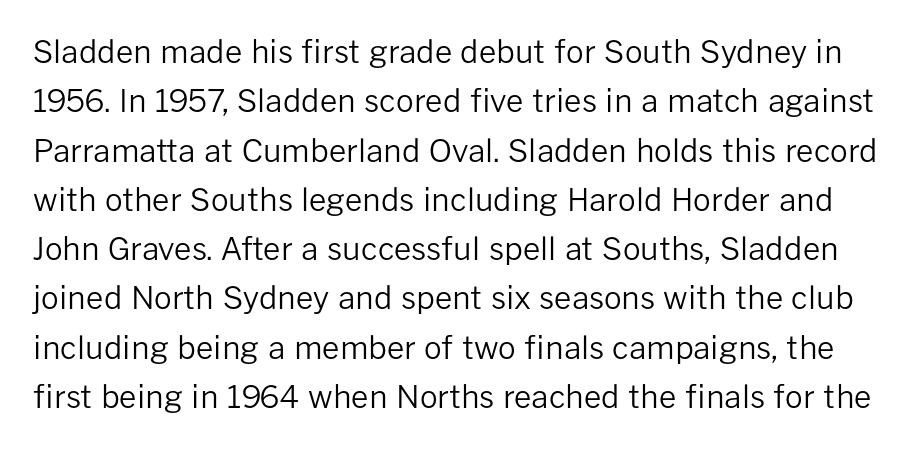
The image shows 31 px regular-weight sans-serif type, upright; set normal line spacing (1.59x), normal letter spacing, not underlined; low stroke contrast and a medium x-height.
